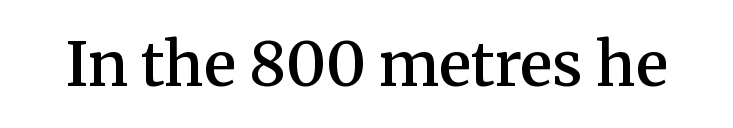
The gap between lines stays unmarked. Stroke terminals: seriffed. Tracking here is standard; glyphs follow each other at the usual distance. Do the characters align in a grid? No, the font is proportional.
